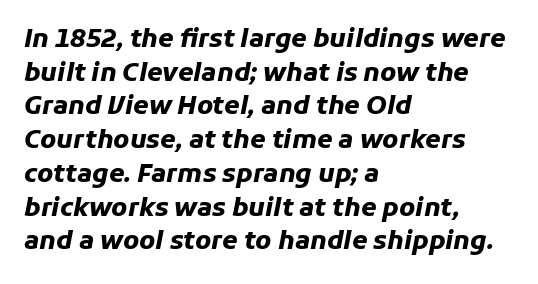
The image shows 25 px bold type, italic (leaning right); set left-aligned, normal line spacing (1.35x), normal letter spacing, not underlined.
